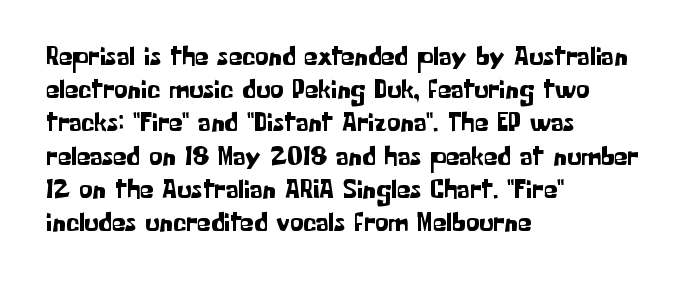
Every row of glyphs begins at an identical x-position on the left. These lines were composed using upright roman letters. Standard letterfit; no display-style spreading of the glyphs. The glyphs are unaccompanied by any horizontal stroke below them.
